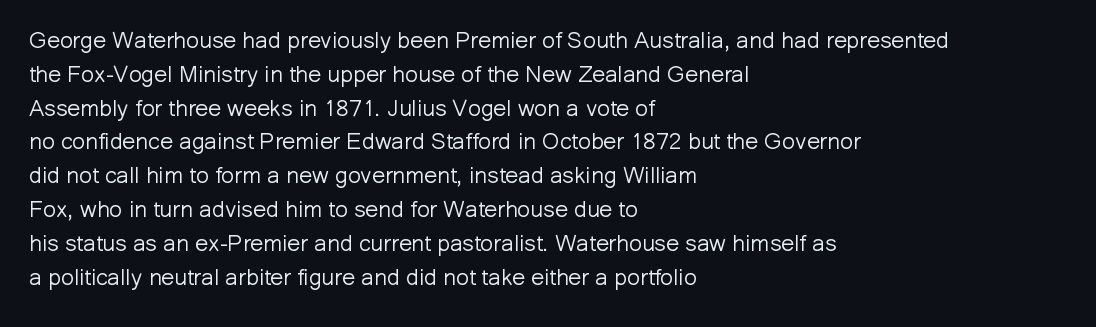
The image shows 23 px text type, upright; set left-aligned, normal line spacing (1.47x), normal letter spacing, not underlined.
